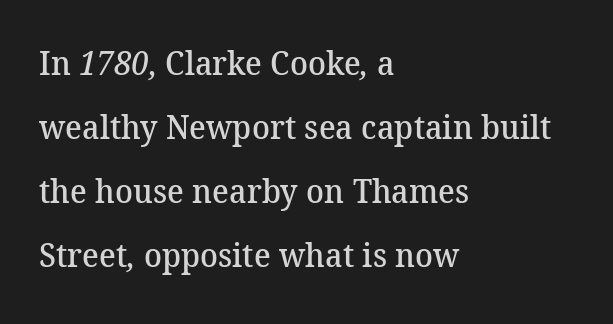
These lines carry some extra weight — a demibold, not a full bold. In terms of letterform style, serifs are clearly present. Nothing unusual about the tracking: characters are spaced as the font intends. The rendering uses a large line-height, opening up the rows. Left-aligned paragraph, ragged on the right. Any mark beneath the type? The region is blank.
